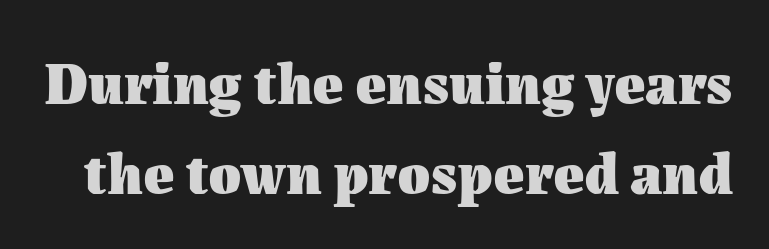
Is there any slant? The stems are plumb. Plain, unruled lines of type. Heavy-handed strokes throughout: this text is bold. The rendering uses natural spacing where letterforms have individual widths. The face used here is rendered with its standard letterfit.
